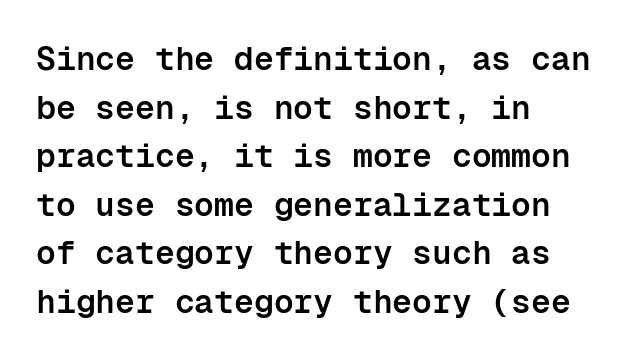
{"serif": "no", "italic": "no", "bold": "semi", "weight": "semibold", "width": "normal", "stroke_contrast": "low", "x_height": "medium", "monospaced": "yes", "underline": "no", "align": "left", "line_spacing": "normal", "line_spacing_ratio": 1.47, "letter_spacing": "normal", "letter_spacing_em": 0.0, "glyph_px": 33}
